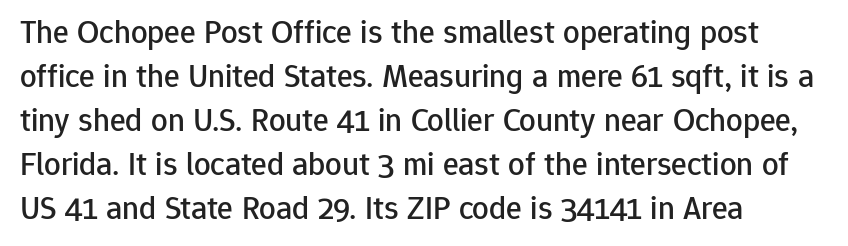
Nope, no serifs anywhere on these letters. Do the letters lean? They stand straight. The rendering anchors every line to the left-hand side. The baseline area is clear.
